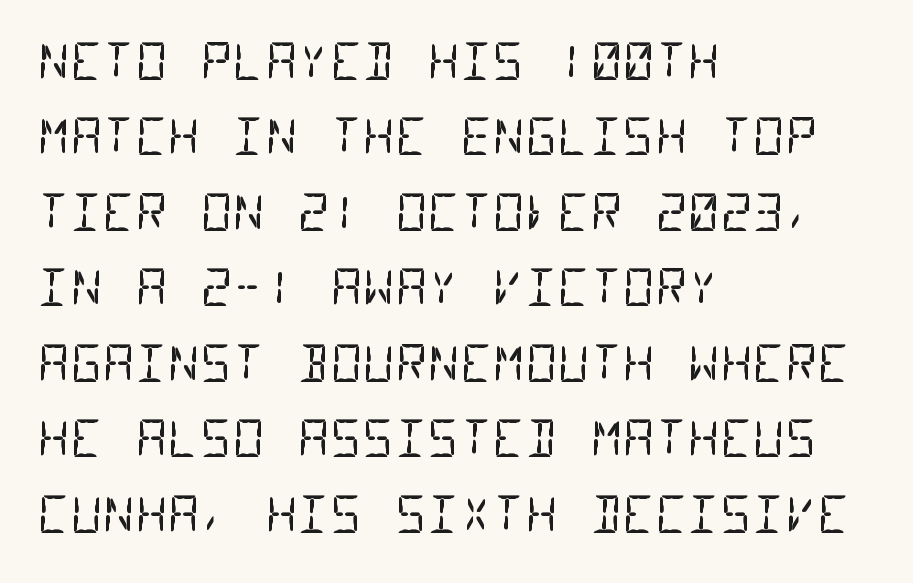
The image shows 50 px regular-weight, condensed sans-serif type, monospaced; set left-aligned, normal line spacing (1.51x), normal letter spacing, not underlined; low stroke contrast and a large x-height.
